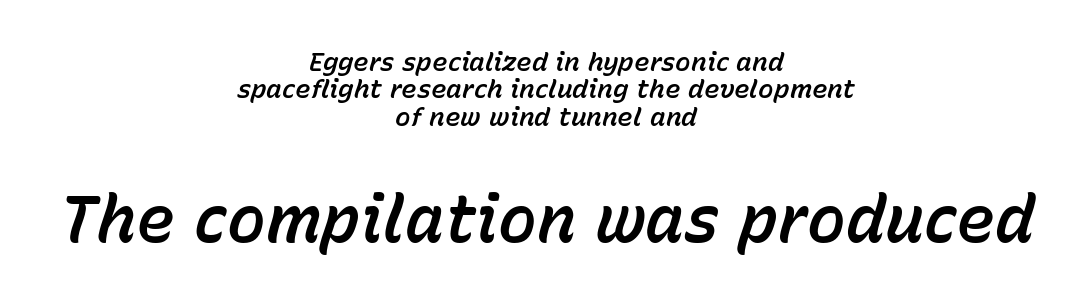
{"italic": "yes", "lean": "right", "slant_degrees": 15, "width": "normal", "stroke_contrast": "low", "x_height": "medium", "monospaced": "no", "underline": "no", "align": "center", "line_spacing": "tight", "line_spacing_ratio": 1.05, "letter_spacing": "normal", "letter_spacing_em": 0.0, "larger_block": "second", "size_ratio": 2.5, "glyph_px": 65}
